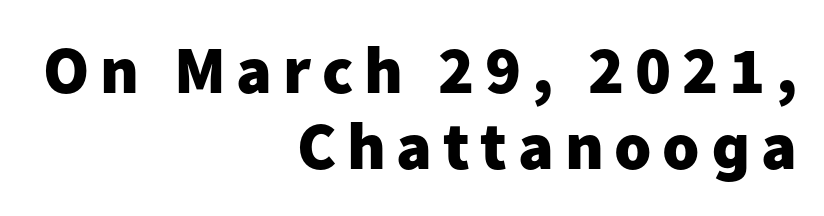
Horizontal bands of white between lines are thin slivers. The rendering uses natural spacing where letterforms have individual widths. Does the lettering tilt? It doesn't — this is upright. Compared with an ordinary text face, these strokes are far heavier — a full bold. The glyphs are unaccompanied by any horizontal stroke below them. The passage shown is typeset with a sans-serif family.
